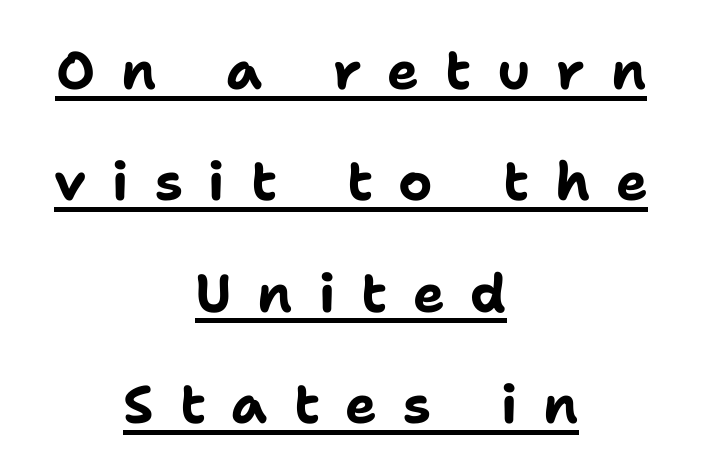
{"serif": "no", "italic": "no", "bold": "yes", "weight": "bold", "width": "normal", "stroke_contrast": "low", "x_height": "medium", "monospaced": "no", "underline": "yes", "align": "center", "line_spacing": "loose", "line_spacing_ratio": 2.1, "letter_spacing": "wide", "letter_spacing_em": 0.49, "glyph_px": 53}
